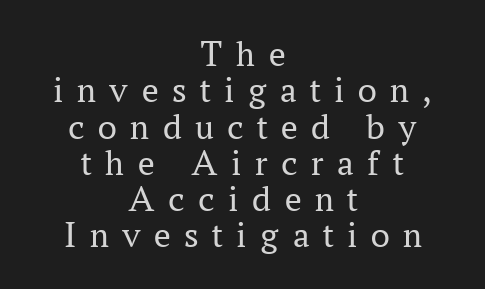
{"serif": "yes", "italic": "no", "bold": "no", "weight": "regular", "width": "normal", "stroke_contrast": "medium", "x_height": "medium", "monospaced": "no", "underline": "no", "align": "center", "line_spacing": "tight", "line_spacing_ratio": 0.98, "letter_spacing": "wide", "letter_spacing_em": 0.37, "glyph_px": 37}
